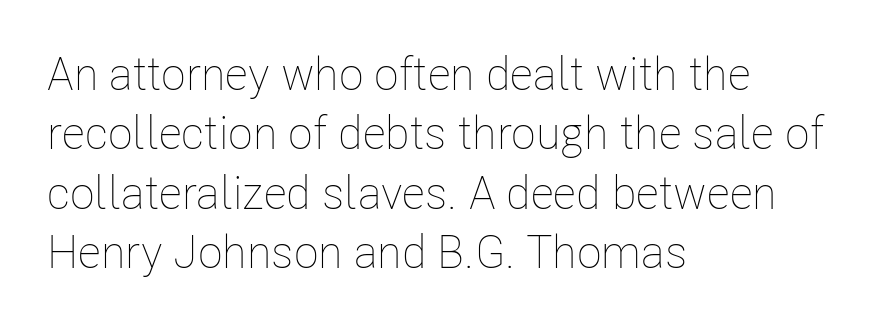
Normally led — the rows are evenly, conventionally spaced. These lines stack with their left ends in a neat column. Glance below the letters and you will spot only blank space. The type sits square on the baseline with zero lean. Is this a fixed-width face? No — the glyphs have proportional, varying widths. A quiet, ordinary-to-light weight characterises the typeface.
